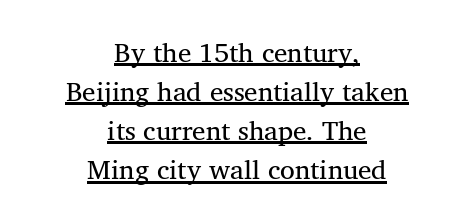
Q: Is the text bold? A: No.
Q: Is the text italic (slanted)? A: No, it is upright.
Q: Is the text underlined? A: Yes.
Q: How is the paragraph aligned? A: Centered.
Q: Is the spacing between letters normal or unusually wide? A: Normal.
Q: Is the spacing between lines tight, normal or loose? A: Normal.
